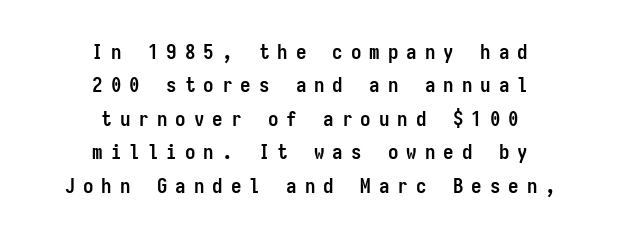
Q: Is the text bold? A: Yes.
Q: Is the text italic (slanted)? A: No, it is upright.
Q: Is the text underlined? A: No.
Q: How is the paragraph aligned? A: Centered.
Q: Is the spacing between letters normal or unusually wide? A: Unusually wide.
Q: Is the spacing between lines tight, normal or loose? A: Normal.
